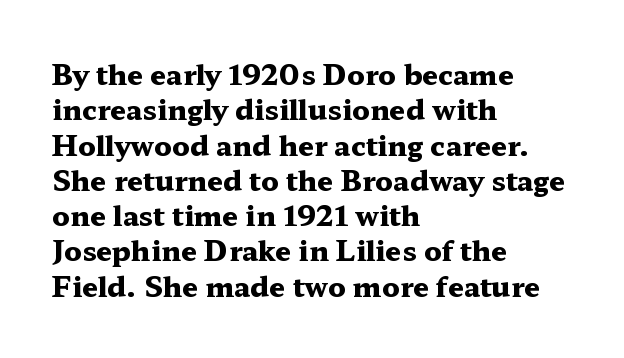
The image shows 28 px heavy, wide serif type, upright; set left-aligned, normal line spacing (1.26x), normal letter spacing, not underlined; medium stroke contrast and a medium x-height.
